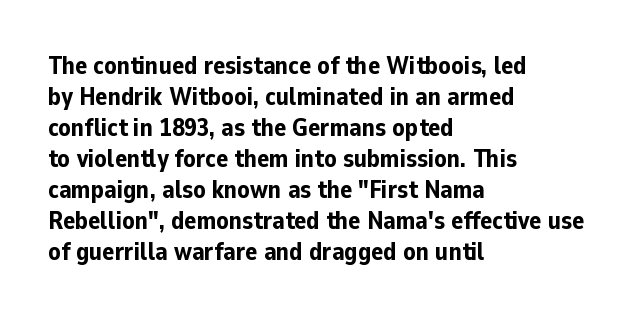
You'd pick this weight for a headline — it's a proper bold. Upright lettering throughout. Nothing unusual about the tracking: characters are spaced as the font intends. Check the space under the baseline: it is left empty.
